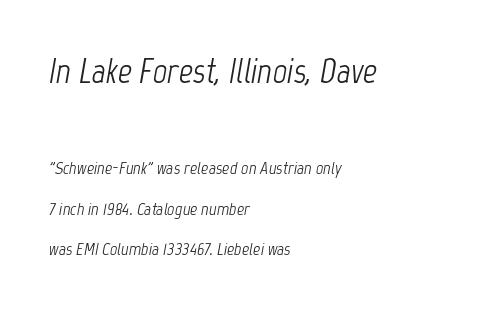
No heavy texture on the line: the type isn't bold. Line spacing here is loose. Compared with typical body copy, the letter spacing here is the same. The glyphs are unaccompanied by any horizontal stroke below them. In CSS terms this would be text-align: left. Quick note: italic.
